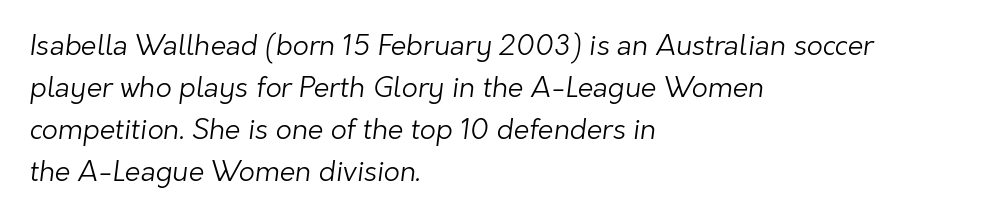
{"serif": "no", "bold": "no", "weight": "light", "width": "normal", "stroke_contrast": "low", "x_height": "medium", "monospaced": "no", "underline": "no", "align": "left", "line_spacing": "normal", "line_spacing_ratio": 1.5, "letter_spacing": "normal", "letter_spacing_em": 0.0, "glyph_px": 28}
